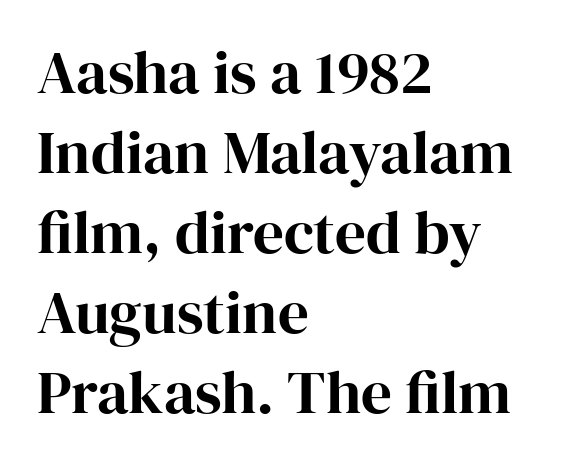
Q: Is the text italic (slanted)? A: No, it is upright.
Q: Is the typeface a serif or a sans-serif typeface? A: Serif.
Q: Is the text underlined? A: No.
Q: How is the paragraph aligned? A: Left-aligned.
Q: Is the spacing between letters normal or unusually wide? A: Normal.
Q: Is the spacing between lines tight, normal or loose? A: Normal.
Q: Width (condensed, normal, or wide)? A: Normal.
Q: Stroke contrast? A: High.
Q: x-height? A: Medium.
Q: Monospaced? A: No.
